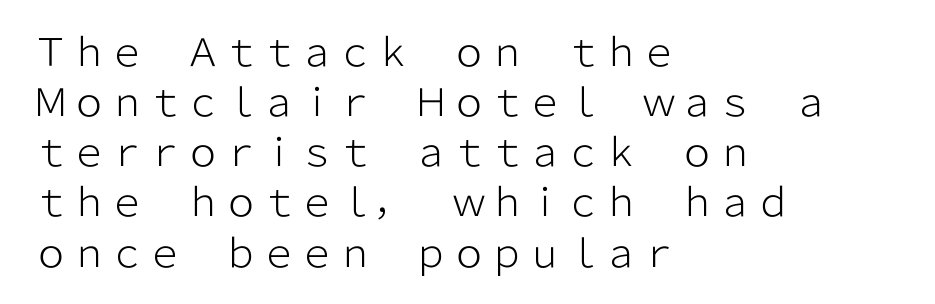
{"serif": "no", "italic": "no", "bold": "no", "weight": "light", "width": "normal", "stroke_contrast": "low", "x_height": "medium", "monospaced": "no", "underline": "no", "align": "left", "line_spacing": "normal", "line_spacing_ratio": 1.32, "letter_spacing": "normal", "letter_spacing_em": 0.0, "glyph_px": 38}
